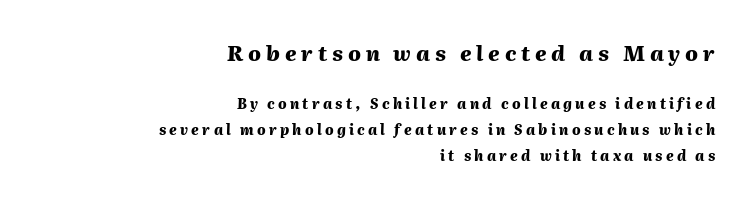
Which of the two is more prominent by size? The first, at the top. Characters are canted at an angle relative to the baseline's perpendicular. If you drew a ruler down the right edge, every line would touch it. Weight check: bold — yes, fully.
